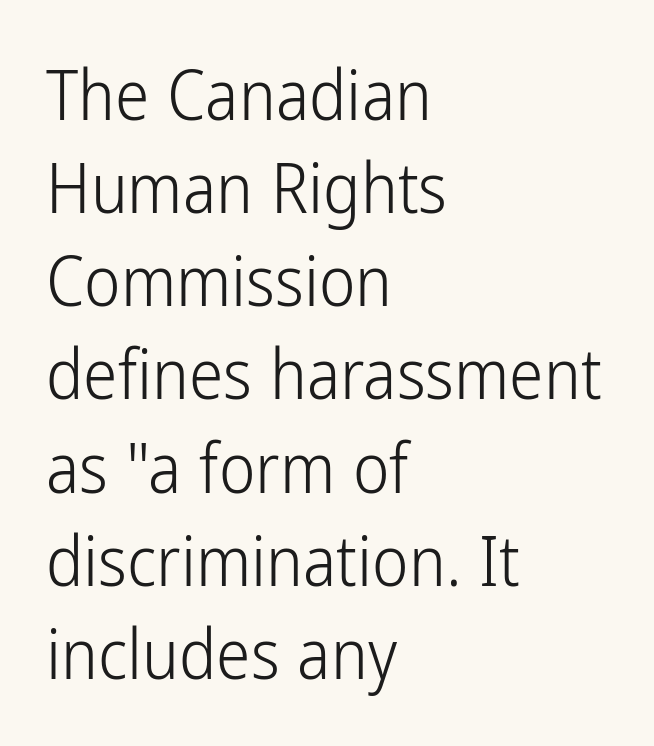
Q: Is the text bold? A: No.
Q: Is the text italic (slanted)? A: No, it is upright.
Q: Is the typeface a serif or a sans-serif typeface? A: Sans-serif.
Q: Is the text underlined? A: No.
Q: How is the paragraph aligned? A: Left-aligned.
Q: Is the spacing between letters normal or unusually wide? A: Normal.
Q: Is the spacing between lines tight, normal or loose? A: Normal.
Q: Width (condensed, normal, or wide)? A: Condensed.
Q: Stroke contrast? A: Low.
Q: x-height? A: Medium.
Q: Monospaced? A: No.
